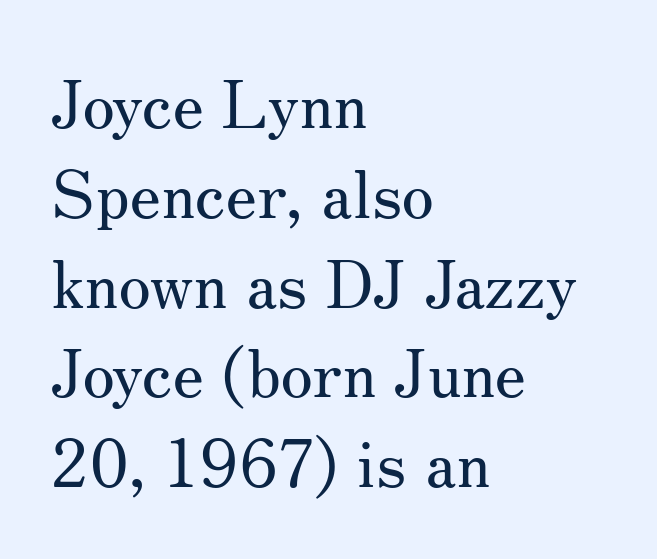
{"serif": "yes", "italic": "no", "bold": "no", "weight": "regular", "width": "normal", "stroke_contrast": "medium", "x_height": "small", "monospaced": "no", "underline": "no", "align": "left", "line_spacing": "normal", "line_spacing_ratio": 1.36, "letter_spacing": "normal", "letter_spacing_em": 0.0, "glyph_px": 66}
